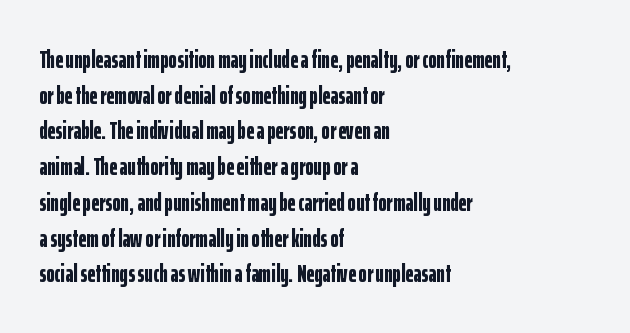
Q: Is the text bold? A: Yes.
Q: Is the text italic (slanted)? A: No, it is upright.
Q: Is the text underlined? A: No.
Q: How is the paragraph aligned? A: Left-aligned.
Q: Is the spacing between letters normal or unusually wide? A: Normal.
Q: Is the spacing between lines tight, normal or loose? A: Normal.
